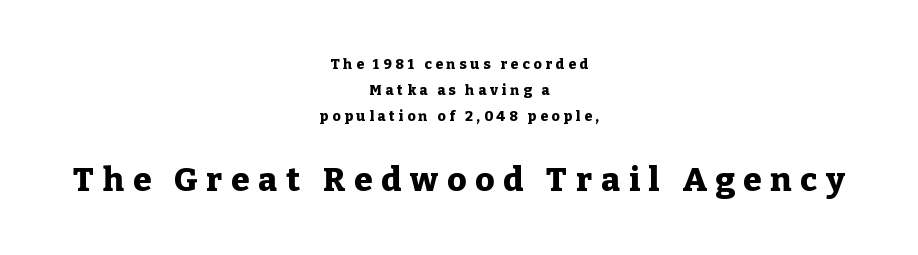
Q: Is the text bold? A: Yes.
Q: Is the text italic (slanted)? A: No, it is upright.
Q: Is the typeface a serif or a sans-serif typeface? A: Serif.
Q: Is the text underlined? A: No.
Q: How is the paragraph aligned? A: Centered.
Q: Is the spacing between letters normal or unusually wide? A: Unusually wide.
Q: Which block of text is set in a larger size, the first (top) or the second (bottom)? A: The second (bottom) one.
Q: Width (condensed, normal, or wide)? A: Normal.
Q: Stroke contrast? A: Low.
Q: x-height? A: Medium.
Q: Monospaced? A: No.
